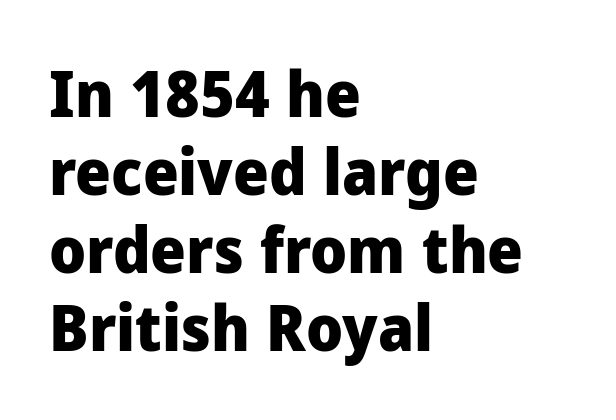
Q: Is the text bold? A: Yes.
Q: Is the text italic (slanted)? A: No, it is upright.
Q: Is the typeface a serif or a sans-serif typeface? A: Sans-serif.
Q: Is the text underlined? A: No.
Q: How is the paragraph aligned? A: Left-aligned.
Q: Is the spacing between letters normal or unusually wide? A: Normal.
Q: Width (condensed, normal, or wide)? A: Normal.
Q: Stroke contrast? A: Low.
Q: x-height? A: Medium.
Q: Monospaced? A: No.
